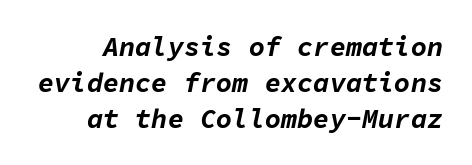
Letter spacing: default. The foot of each line stays bare and open. The rendering applies a slant to the glyphs. Bold? Absolutely — the strokes are thick and heavy.
